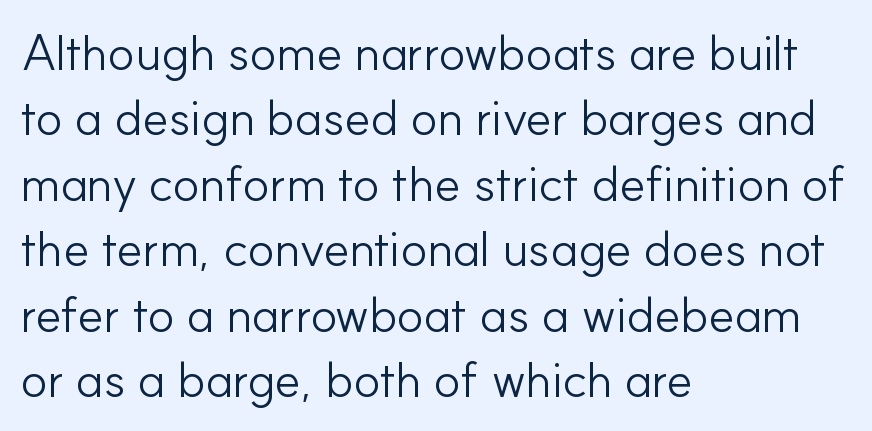
Q: Is the text bold? A: No.
Q: Is the text italic (slanted)? A: No, it is upright.
Q: Is the typeface a serif or a sans-serif typeface? A: Sans-serif.
Q: Is the text underlined? A: No.
Q: How is the paragraph aligned? A: Left-aligned.
Q: Is the spacing between letters normal or unusually wide? A: Normal.
Q: Is the spacing between lines tight, normal or loose? A: Normal.
Q: Width (condensed, normal, or wide)? A: Normal.
Q: Stroke contrast? A: Low.
Q: x-height? A: Small.
Q: Monospaced? A: No.
